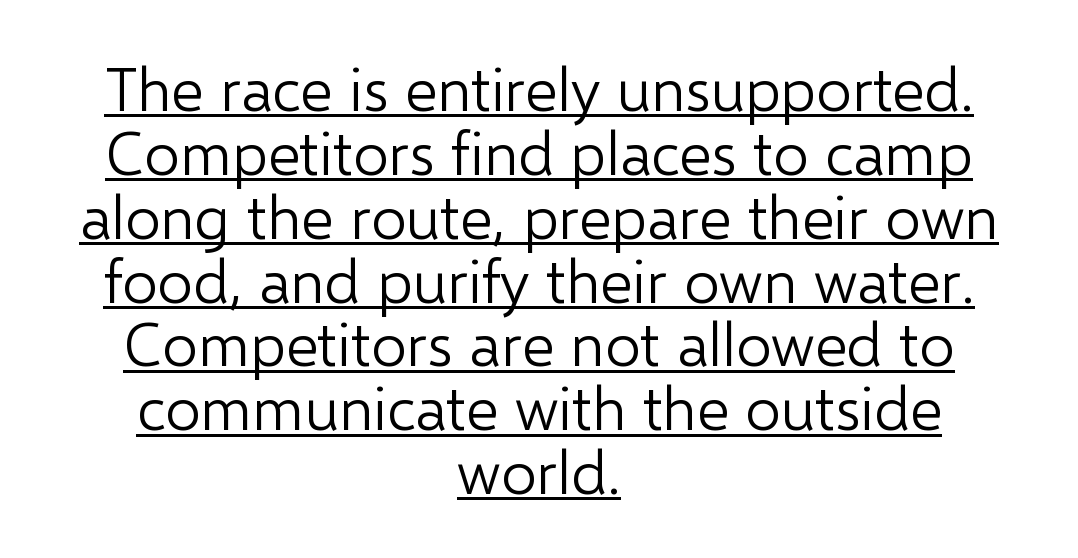
The image shows 62 px light sans-serif type, upright; set centered, tight line spacing (1.03x), normal letter spacing, underlined; low stroke contrast and a medium x-height.
